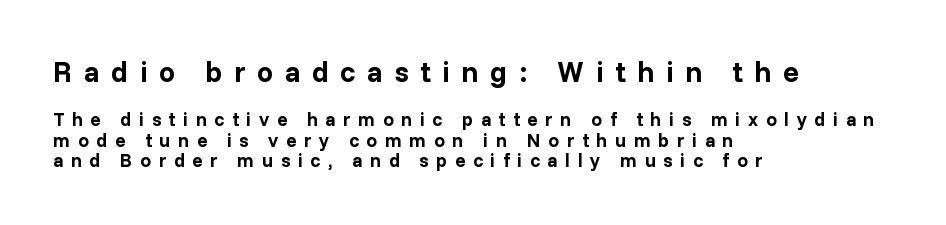
{"serif": "no", "italic": "no", "bold": "yes", "weight": "bold", "width": "normal", "stroke_contrast": "low", "x_height": "medium", "monospaced": "no", "underline": "no", "align": "left", "line_spacing": "tight", "line_spacing_ratio": 1.07, "letter_spacing": "wide", "letter_spacing_em": 0.4, "larger_block": "first", "size_ratio": 1.53, "glyph_px": 29}
